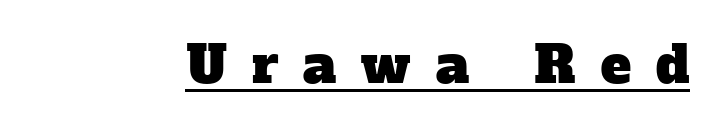
This is underlined copy, the kind a proofreader might mark for attention. The passage shown has open, widely tracked lettering throughout. Each letter's strokes conclude with small projecting serifs. The rendering uses natural spacing where letterforms have individual widths.
